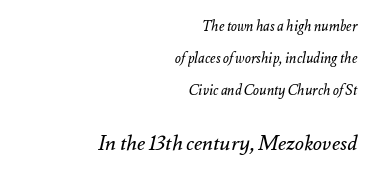
Q: Is the text bold? A: No.
Q: Is the text italic (slanted)? A: Yes, it leans right by about 12 degrees.
Q: Is the text underlined? A: No.
Q: How is the paragraph aligned? A: Right-aligned.
Q: Is the spacing between letters normal or unusually wide? A: Normal.
Q: Is the spacing between lines tight, normal or loose? A: Loose.
Q: Which block of text is set in a larger size, the first (top) or the second (bottom)? A: The second (bottom) one.
